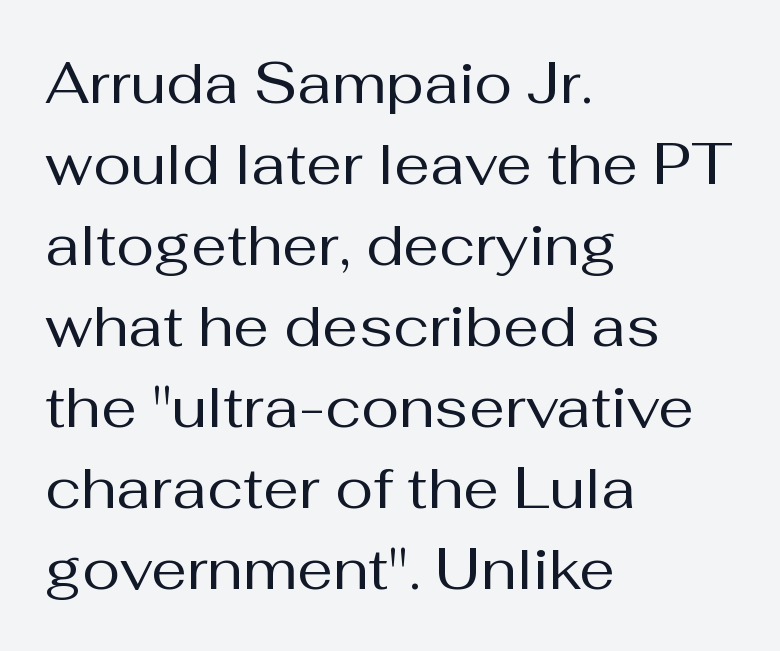
Only glyphs here, with clear space below each row. The face used here is rendered with its standard letterfit. This sample has the flowing, uneven cadence of proportional lettering. This sample is left-justified, so line endings fall wherever the words run out. The glyphs in this specimen are sans serif.
